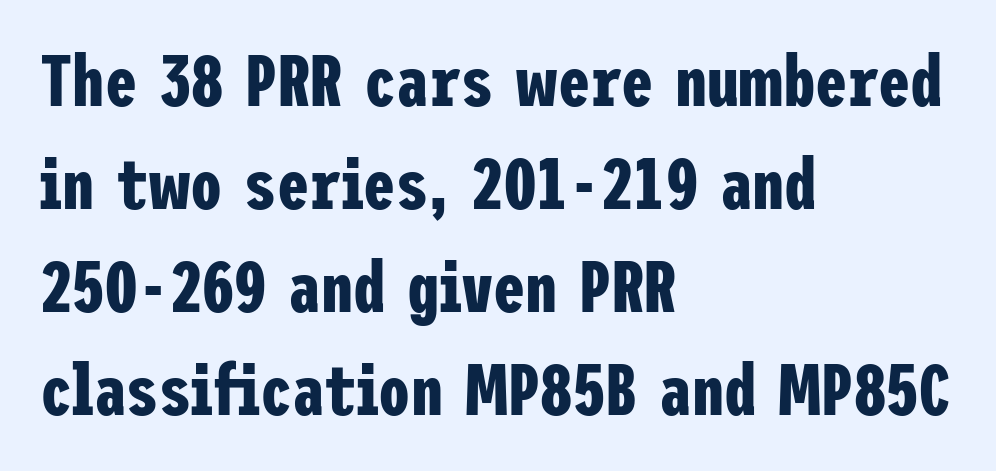
Q: Is the text bold? A: Yes.
Q: Is the text italic (slanted)? A: No, it is upright.
Q: Is the typeface a serif or a sans-serif typeface? A: Sans-serif.
Q: Is the text underlined? A: No.
Q: How is the paragraph aligned? A: Left-aligned.
Q: Is the spacing between letters normal or unusually wide? A: Normal.
Q: Is the spacing between lines tight, normal or loose? A: Normal.
Q: Width (condensed, normal, or wide)? A: Condensed.
Q: Stroke contrast? A: Low.
Q: x-height? A: Medium.
